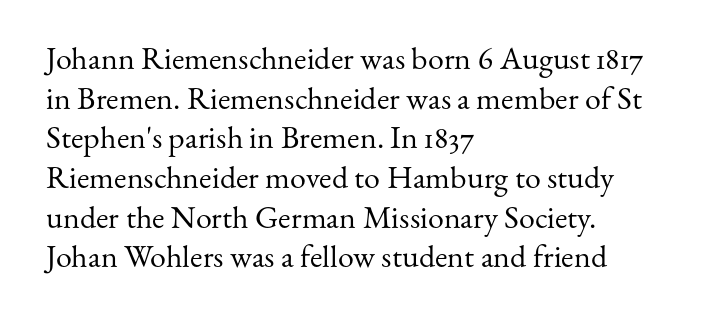
Q: Is the text bold? A: No.
Q: Is the text italic (slanted)? A: No, it is upright.
Q: Is the typeface a serif or a sans-serif typeface? A: Serif.
Q: Is the text underlined? A: No.
Q: How is the paragraph aligned? A: Left-aligned.
Q: Is the spacing between letters normal or unusually wide? A: Normal.
Q: Width (condensed, normal, or wide)? A: Normal.
Q: Stroke contrast? A: Medium.
Q: x-height? A: Small.
Q: Monospaced? A: No.
